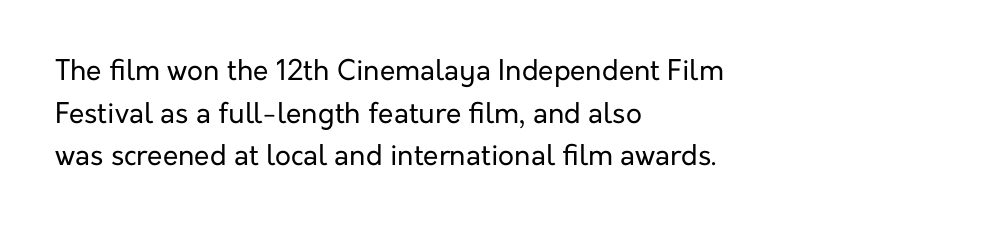
{"serif": "no", "italic": "no", "bold": "no", "weight": "regular", "width": "normal", "stroke_contrast": "low", "x_height": "medium", "monospaced": "no", "underline": "no", "align": "left", "line_spacing": "normal", "line_spacing_ratio": 1.52, "letter_spacing": "normal", "letter_spacing_em": 0.0, "glyph_px": 28}
